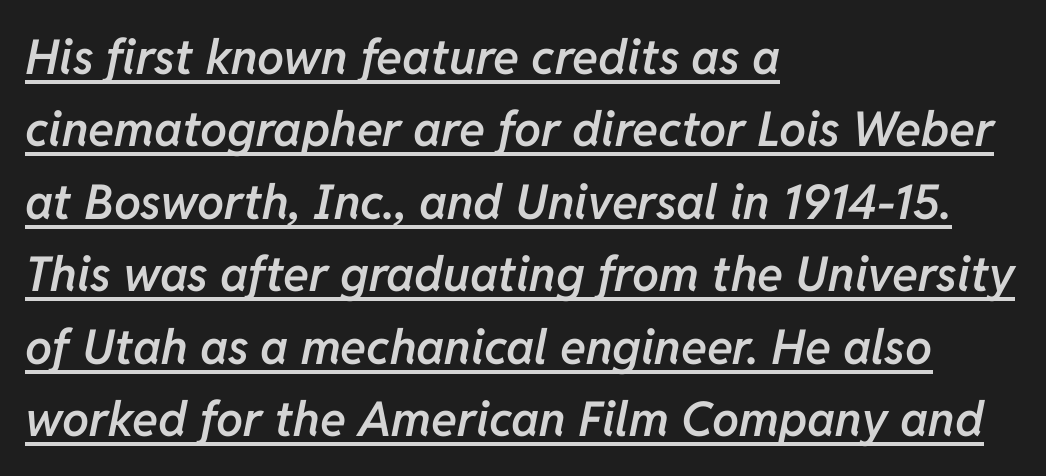
Q: Is the text bold? A: Semi-bold.
Q: Is the text italic (slanted)? A: Yes, it leans right by about 11 degrees.
Q: Is the text underlined? A: Yes.
Q: How is the paragraph aligned? A: Left-aligned.
Q: Is the spacing between letters normal or unusually wide? A: Normal.
Q: Is the spacing between lines tight, normal or loose? A: Normal.
Q: Width (condensed, normal, or wide)? A: Normal.
Q: Stroke contrast? A: Low.
Q: x-height? A: Medium.
Q: Monospaced? A: No.
